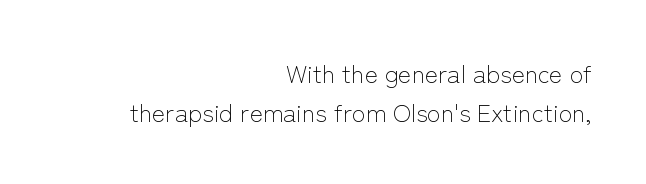
The image shows 25 px text type, upright; set right-aligned, normal line spacing (1.56x), normal letter spacing, not underlined.
